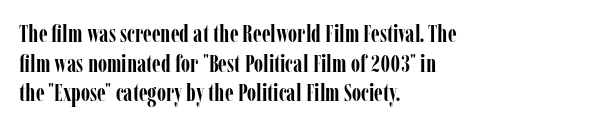
The image shows 24 px bold type, upright; set left-aligned, line spacing 1.23x, normal letter spacing, not underlined.
